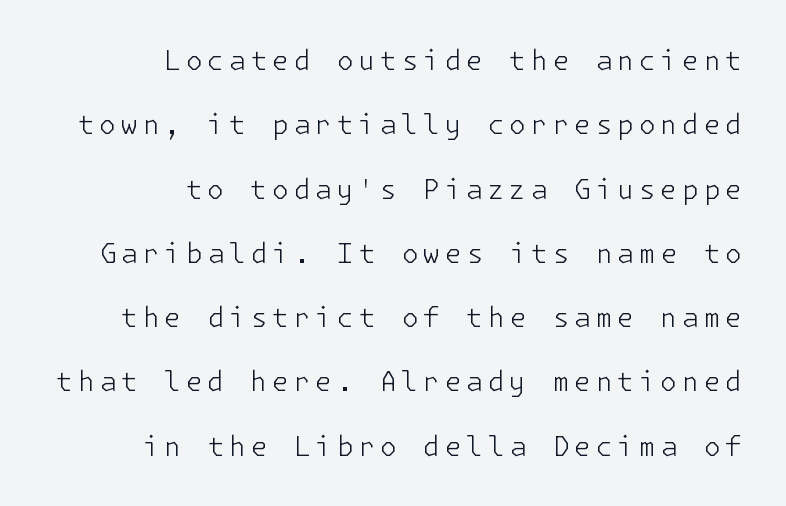
The face looks like a standard text weight, possibly lighter. Quick note: not italic, upright. Any mark beneath the type? The region is blank. Line ends are locked; line starts wander.
